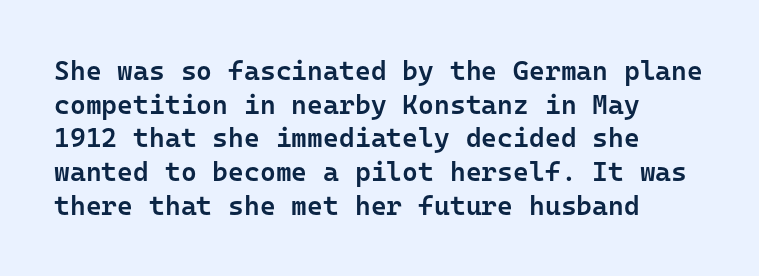
{"italic": "no", "bold": "semi", "underline": "no", "align": "left", "line_spacing": "normal", "line_spacing_ratio": 1.25, "letter_spacing": "normal", "letter_spacing_em": 0.0, "glyph_px": 27}
